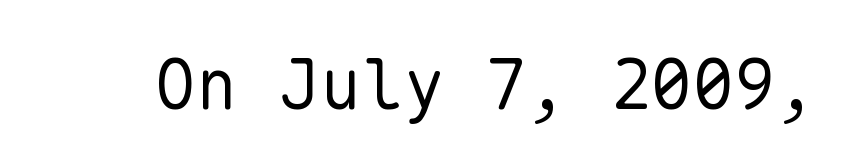
The type is set solid horizontally, with unmodified tracking. Is this a sans? Yes — the strokes have no serifs. The specimen reads as upright at a glance. Letters rest on an invisible, unmarked baseline. Do the characters align in a grid? Yes, the font is monospaced.
